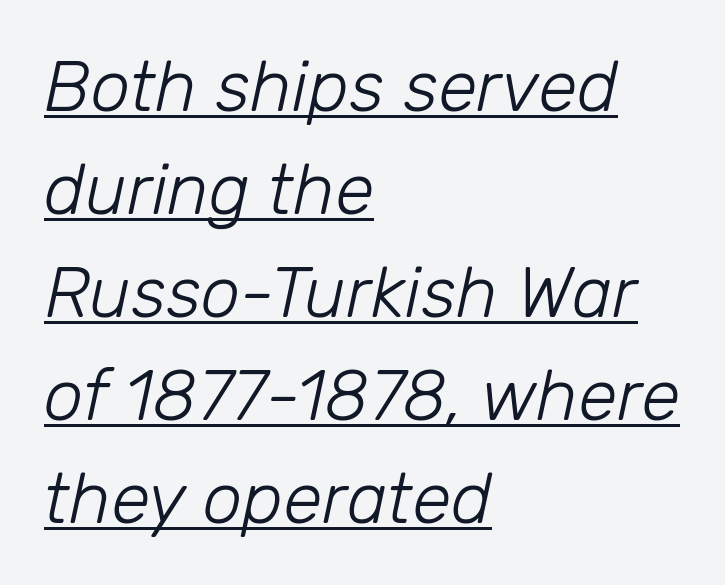
Q: Is the text bold? A: No.
Q: Is the text italic (slanted)? A: Yes, it leans right by about 12 degrees.
Q: Is the text underlined? A: Yes.
Q: How is the paragraph aligned? A: Left-aligned.
Q: Is the spacing between letters normal or unusually wide? A: Normal.
Q: Is the spacing between lines tight, normal or loose? A: Normal.
Q: Width (condensed, normal, or wide)? A: Normal.
Q: Stroke contrast? A: Low.
Q: x-height? A: Medium.
Q: Monospaced? A: No.
